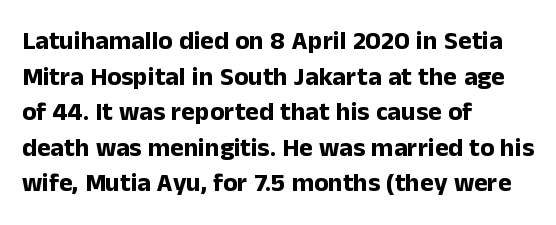
The image shows 26 px bold type, upright; set left-aligned, normal line spacing (1.37x), normal letter spacing, not underlined.
